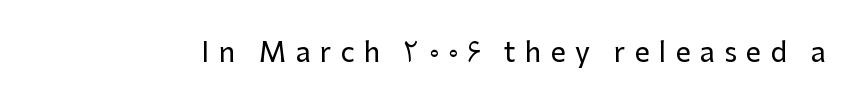
{"italic": "no", "underline": "no", "letter_spacing": "wide", "letter_spacing_em": 0.34, "glyph_px": 27}
